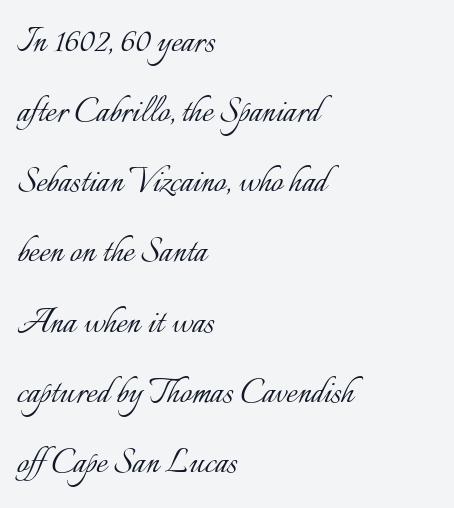
The image shows 42 px light type; set left-aligned, normal line spacing (1.67x), normal letter spacing, not underlined; low stroke contrast and a small x-height.
